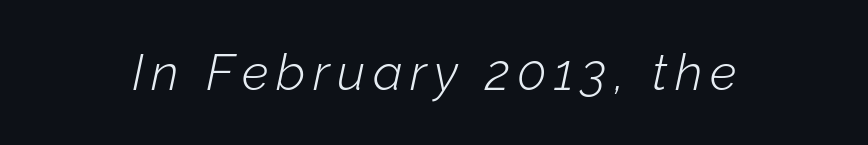
Is this a fixed-width face? No — the glyphs have proportional, varying widths. Descenders hang freely into open space. A light-to-regular cut is what we see here. There's an unmistakable incline to the writing here.
